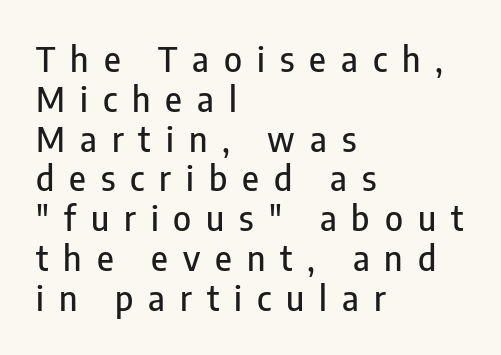
The image shows 34 px condensed sans-serif type, upright; set left-aligned, line spacing 1.17x, unusually wide letter spacing (+0.44 em), not underlined; low stroke contrast and a medium x-height.
